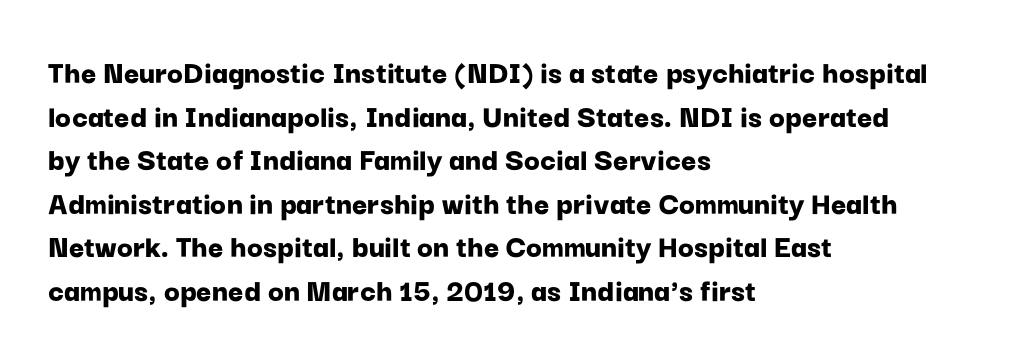
Q: Is the text bold? A: Yes.
Q: Is the text italic (slanted)? A: No, it is upright.
Q: Is the typeface a serif or a sans-serif typeface? A: Sans-serif.
Q: Is the text underlined? A: No.
Q: How is the paragraph aligned? A: Left-aligned.
Q: Is the spacing between letters normal or unusually wide? A: Normal.
Q: Is the spacing between lines tight, normal or loose? A: Normal.
Q: Width (condensed, normal, or wide)? A: Normal.
Q: Stroke contrast? A: Low.
Q: x-height? A: Medium.
Q: Monospaced? A: No.
